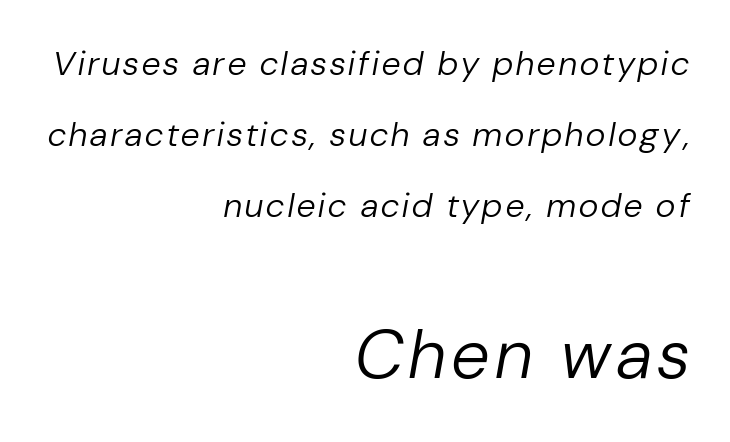
{"italic": "yes", "lean": "right", "slant_degrees": 10, "bold": "no", "weight": "regular", "width": "normal", "stroke_contrast": "low", "x_height": "medium", "monospaced": "no", "underline": "no", "align": "right", "line_spacing": "loose", "line_spacing_ratio": 2.09, "larger_block": "second", "size_ratio": 2.03, "glyph_px": 69}
